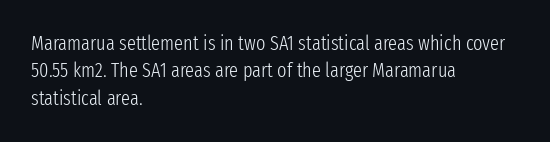
{"italic": "no", "bold": "no", "underline": "no", "align": "left", "line_spacing": "normal", "line_spacing_ratio": 1.37, "letter_spacing": "normal", "letter_spacing_em": 0.0, "glyph_px": 20}
